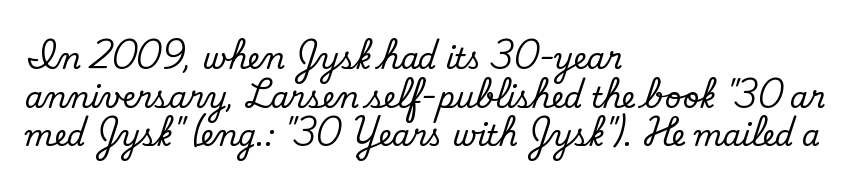
Varying glyph widths throughout — classic text-font behaviour. A typesetter would call this leading conventional body-copy spacing. These lines stack with their left ends in a neat column. The letters carry no serifs — their stems end cleanly without finishing strokes. The glyphs are unaccompanied by any horizontal stroke below them.
